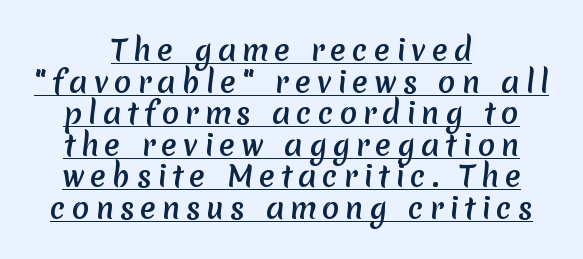
The image shows 29 px sans-serif type; set centered, tight line spacing (1.09x), unusually wide letter spacing (+0.2 em), underlined; medium stroke contrast and a medium x-height.
